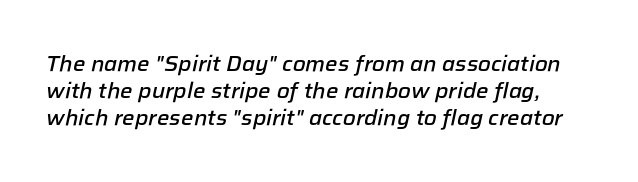
The image shows 22 px text type, italic (leaning right); set line spacing 1.23x, normal letter spacing, not underlined.
